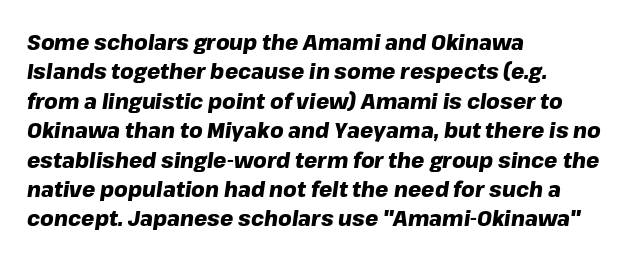
Q: Is the text bold? A: Yes.
Q: Is the text italic (slanted)? A: Yes, it leans right by about 8 degrees.
Q: Is the text underlined? A: No.
Q: How is the paragraph aligned? A: Left-aligned.
Q: Is the spacing between letters normal or unusually wide? A: Normal.
Q: Is the spacing between lines tight, normal or loose? A: Normal.
